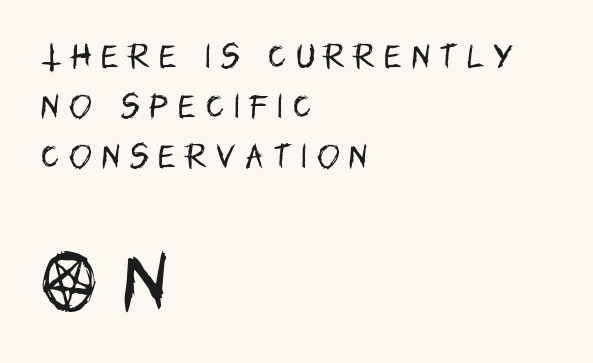
{"serif": "no", "italic": "no", "bold": "no", "weight": "regular", "width": "condensed", "stroke_contrast": "low", "x_height": "large", "monospaced": "no", "underline": "no", "align": "left", "line_spacing_ratio": 1.85, "letter_spacing": "wide", "letter_spacing_em": 0.37, "larger_block": "second", "size_ratio": 2.48, "glyph_px": 67}
